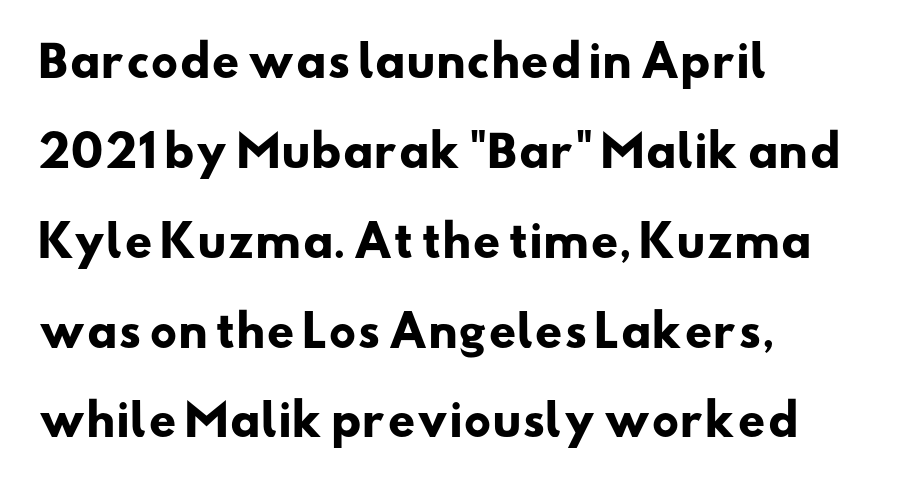
{"serif": "no", "bold": "yes", "weight": "heavy", "width": "wide", "stroke_contrast": "low", "x_height": "small", "monospaced": "no", "underline": "no", "align": "left", "line_spacing": "loose", "line_spacing_ratio": 2.09, "letter_spacing": "normal", "letter_spacing_em": 0.0, "glyph_px": 43}
